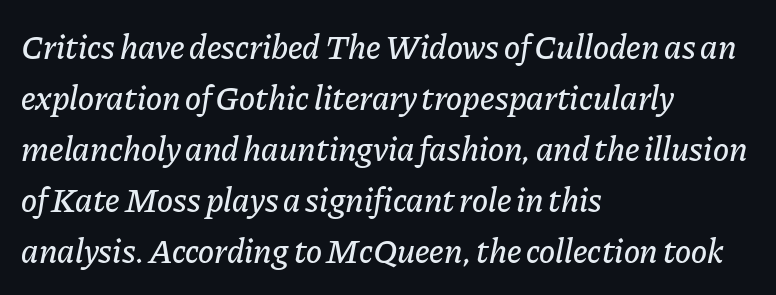
The image shows 34 px text type, italic (leaning right); set left-aligned, normal line spacing (1.5x), normal letter spacing, not underlined; low stroke contrast and a medium x-height.
